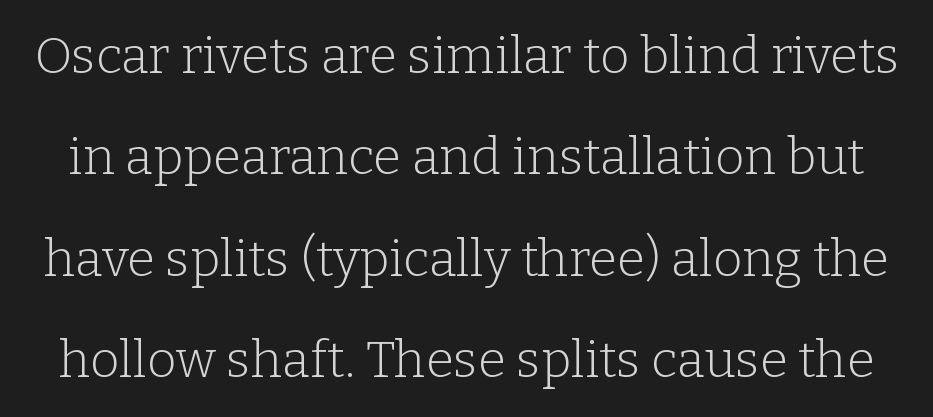
In terms of leading, this rendering errs on the spacious side. Each row of text sits above clean, open space. Standard letterfit; no display-style spreading of the glyphs. Does the lettering tilt? It doesn't — this is upright.
